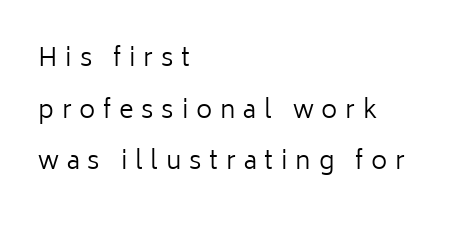
Q: Is the text bold? A: No.
Q: Is the text italic (slanted)? A: No, it is upright.
Q: Is the text underlined? A: No.
Q: How is the paragraph aligned? A: Left-aligned.
Q: Is the spacing between letters normal or unusually wide? A: Unusually wide.
Q: Is the spacing between lines tight, normal or loose? A: Loose.
